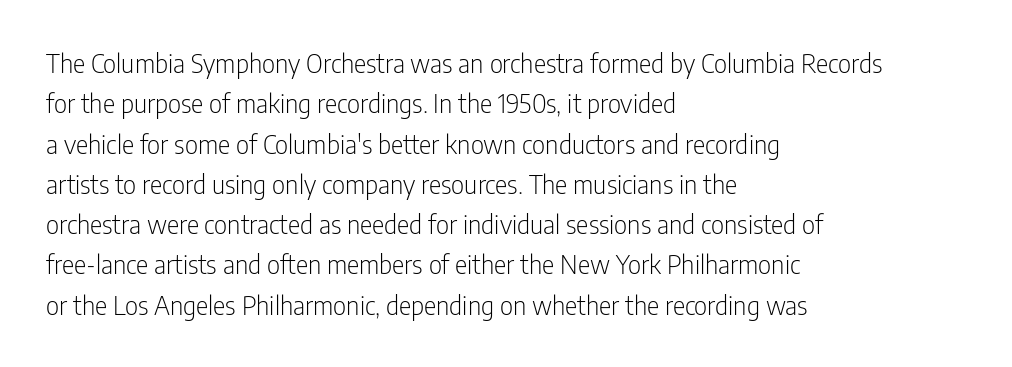
Check the space under the baseline: it is left empty. The type sits square on the baseline with zero lean. Line spacing here is normal. Casual observation: everything's shoved over to the left. Honestly, the letter spacing is just normal — you wouldn't notice it.
